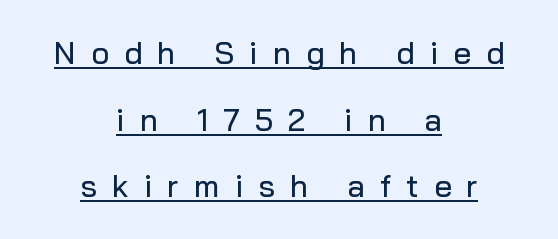
{"serif": "no", "italic": "no", "width": "normal", "stroke_contrast": "low", "x_height": "medium", "monospaced": "no", "underline": "yes", "align": "center", "line_spacing": "loose", "line_spacing_ratio": 2.15, "letter_spacing": "wide", "letter_spacing_em": 0.49, "glyph_px": 31}
